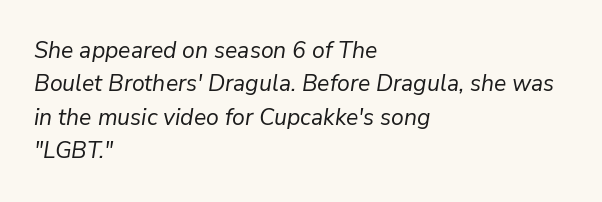
Q: Is the text bold? A: No.
Q: Is the text italic (slanted)? A: Yes, it leans right by about 9 degrees.
Q: Is the text underlined? A: No.
Q: How is the paragraph aligned? A: Left-aligned.
Q: Is the spacing between letters normal or unusually wide? A: Normal.
Q: Is the spacing between lines tight, normal or loose? A: Normal.
